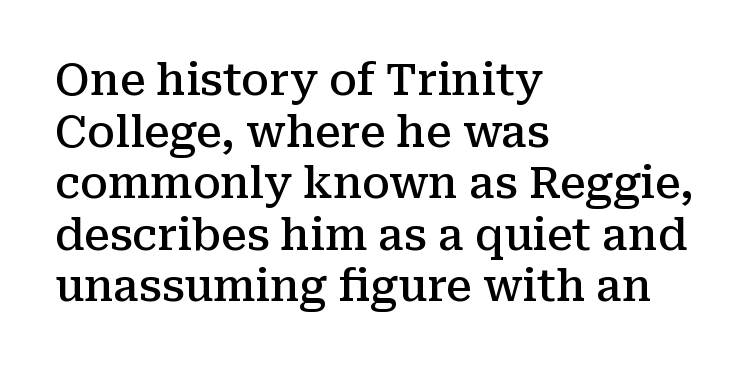
A typesetter would label this face a serif. Typographic density is moderately raised because the face is semibold. The foot of each line stays bare and open. The face used here is proportionally spaced, like ordinary book or web type.
